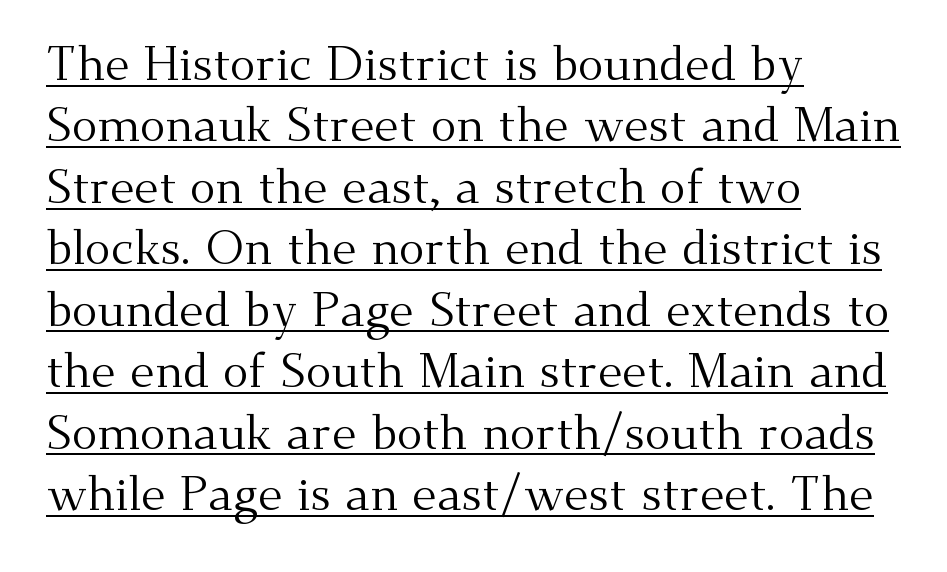
This sample is left-justified, so line endings fall wherever the words run out. A typesetter would call this leading conventional body-copy spacing. Posture: upright roman. Between one letter and the next there's only the usual sliver of space. Decoration check: the copy is underlined.
